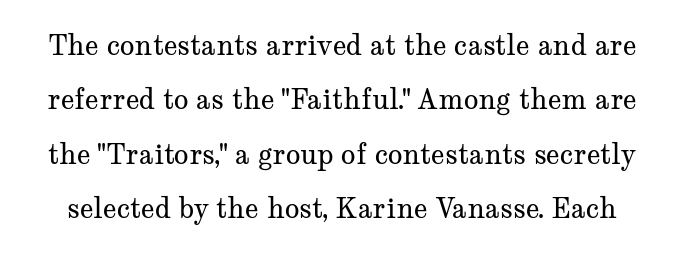
{"italic": "no", "bold": "no", "underline": "no", "line_spacing": "loose", "line_spacing_ratio": 2.01, "letter_spacing": "normal", "letter_spacing_em": 0.0, "glyph_px": 27}
